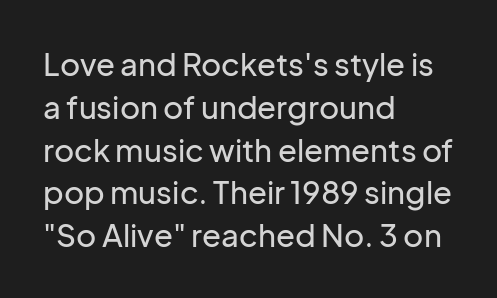
Q: Is the text italic (slanted)? A: No, it is upright.
Q: Is the typeface a serif or a sans-serif typeface? A: Sans-serif.
Q: Is the text underlined? A: No.
Q: How is the paragraph aligned? A: Left-aligned.
Q: Is the spacing between letters normal or unusually wide? A: Normal.
Q: Is the spacing between lines tight, normal or loose? A: Normal.
Q: Width (condensed, normal, or wide)? A: Normal.
Q: Stroke contrast? A: Low.
Q: x-height? A: Medium.
Q: Monospaced? A: No.
